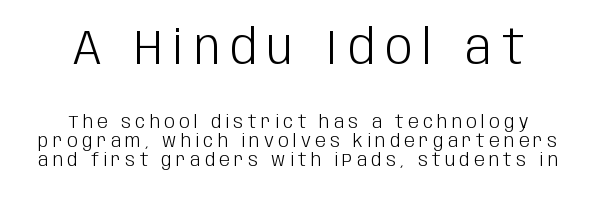
{"serif": "no", "italic": "no", "bold": "no", "weight": "light", "width": "condensed", "stroke_contrast": "low", "x_height": "large", "monospaced": "no", "underline": "no", "align": "center", "line_spacing": "tight", "line_spacing_ratio": 1.01, "letter_spacing": "wide", "letter_spacing_em": 0.22, "larger_block": "first", "size_ratio": 2.53, "glyph_px": 48}
